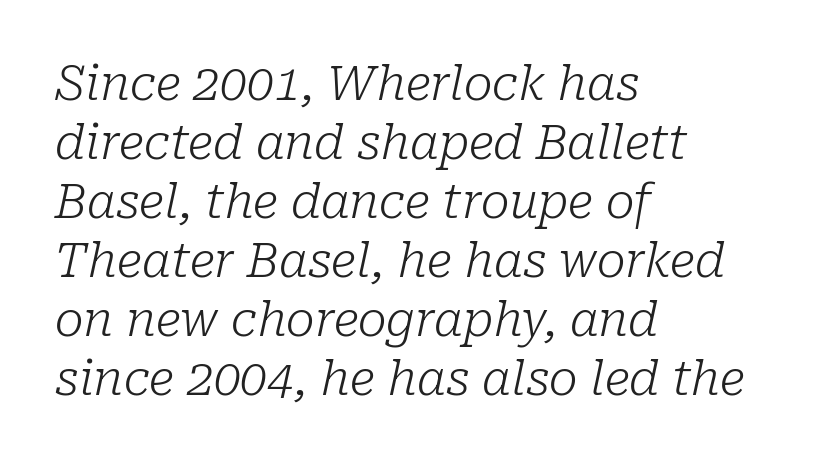
{"serif": "yes", "italic": "yes", "lean": "right", "slant_degrees": 10, "bold": "no", "weight": "light", "width": "normal", "stroke_contrast": "low", "x_height": "medium", "monospaced": "no", "underline": "no", "align": "left", "line_spacing_ratio": 1.23, "letter_spacing": "normal", "letter_spacing_em": 0.0, "glyph_px": 48}
